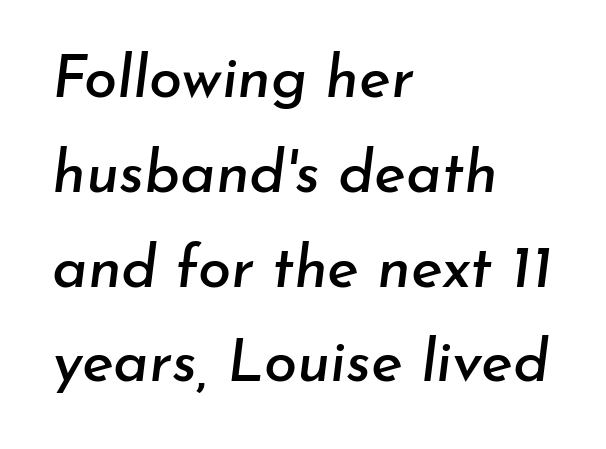
Q: Is the text italic (slanted)? A: Yes, it leans right by about 7 degrees.
Q: Is the text underlined? A: No.
Q: How is the paragraph aligned? A: Left-aligned.
Q: Is the spacing between letters normal or unusually wide? A: Normal.
Q: Is the spacing between lines tight, normal or loose? A: Normal.
Q: Width (condensed, normal, or wide)? A: Normal.
Q: Stroke contrast? A: Low.
Q: x-height? A: Small.
Q: Monospaced? A: No.
